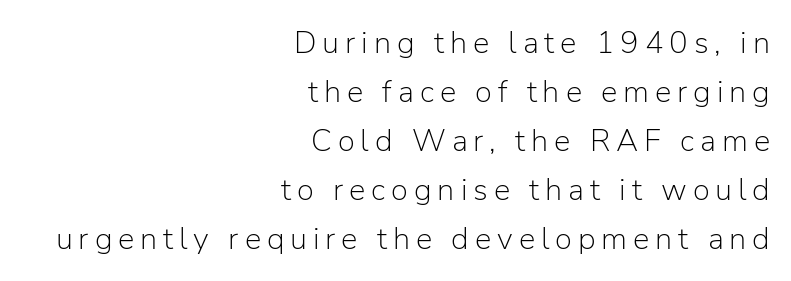
{"serif": "no", "italic": "no", "bold": "no", "weight": "light", "width": "normal", "stroke_contrast": "low", "x_height": "medium", "monospaced": "no", "underline": "no", "align": "right", "line_spacing": "normal", "line_spacing_ratio": 1.58, "glyph_px": 31}
